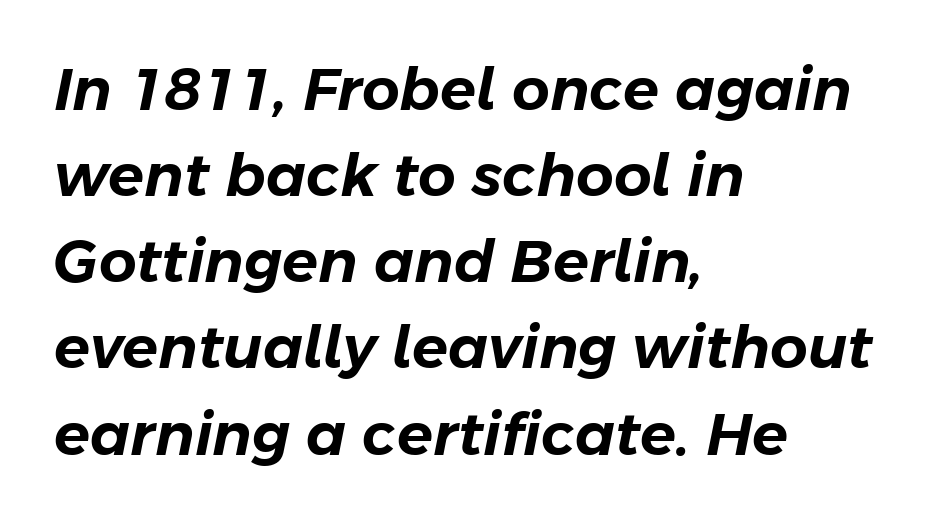
The face used here is rendered with its standard letterfit. Is the type slanted? Yes — the strokes lean at a clear angle. Leading matches the norm, producing a regular column. Underlining? Definitely not there.
